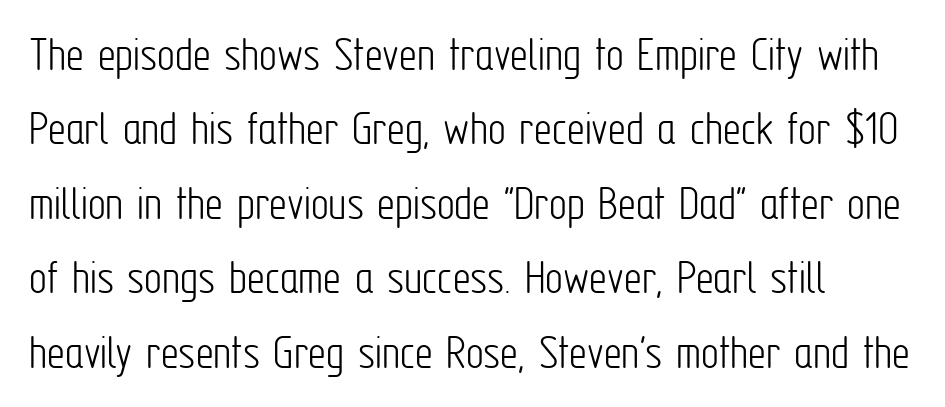
Q: Is the text bold? A: No.
Q: Is the text italic (slanted)? A: No, it is upright.
Q: Is the typeface a serif or a sans-serif typeface? A: Sans-serif.
Q: Is the text underlined? A: No.
Q: How is the paragraph aligned? A: Left-aligned.
Q: Is the spacing between letters normal or unusually wide? A: Normal.
Q: Is the spacing between lines tight, normal or loose? A: Normal.
Q: Width (condensed, normal, or wide)? A: Condensed.
Q: Stroke contrast? A: Low.
Q: x-height? A: Medium.
Q: Monospaced? A: No.
